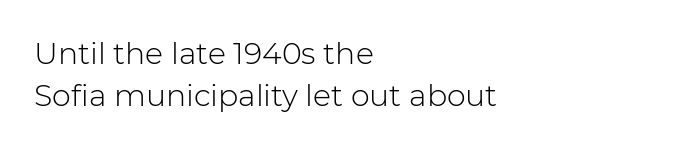
The rendering anchors every line to the left-hand side. The font sits on the lighter half of the weight spectrum, regular included. To sum up the face: it is a sans, with no serifs. Words appear dense and cohesive because spacing is normal. Designer's note — italics off, roman on. The rendering uses natural spacing where letterforms have individual widths.
